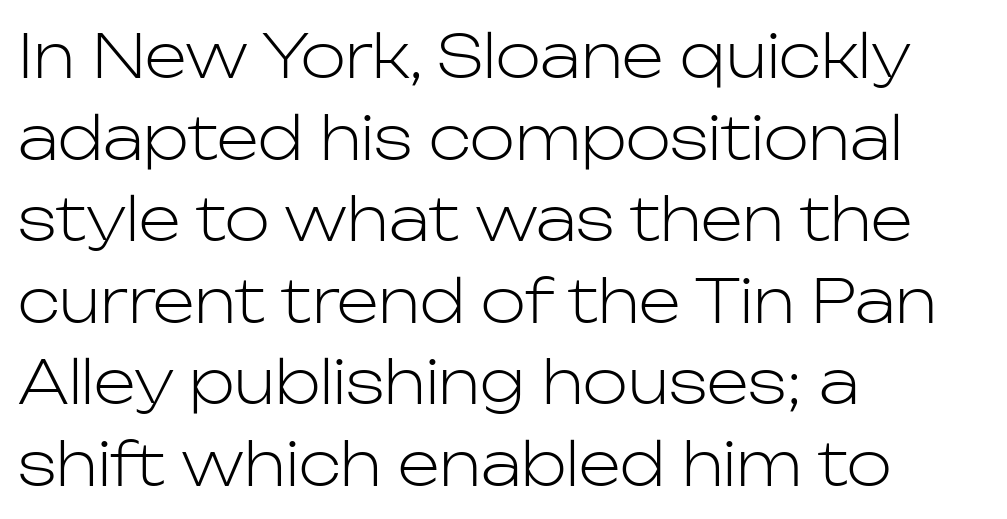
You could not count columns in this text — the font is proportionally spaced. Horizontally, the lines are justified to the leading edge only. No word sits above an underline. Normally led — the rows are evenly, conventionally spaced. Each letter's strokes conclude bluntly, with no projecting serifs. Heaviness? Minimal to ordinary, like unemphasized prose.
